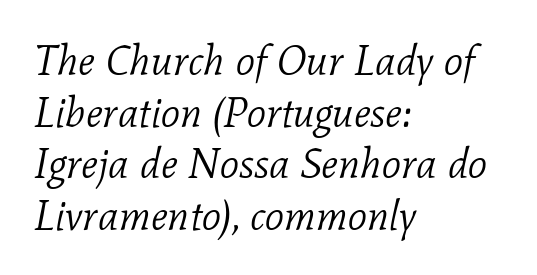
The specimen reads as italic at a glance. A student would call this left alignment; a typographer would say flush left, rag right. The type is set solid horizontally, with unmodified tracking. Stems here are at most as thick as an everyday book face.
